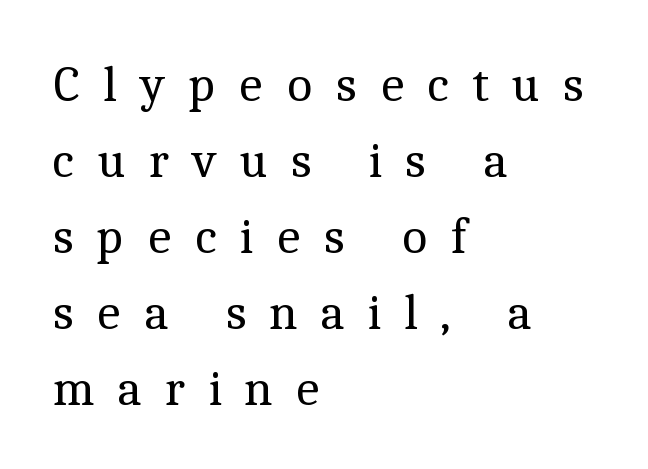
The image shows 51 px regular-weight serif type, upright; set left-aligned, normal line spacing (1.49x), unusually wide letter spacing (+0.44 em), not underlined; a medium x-height.
